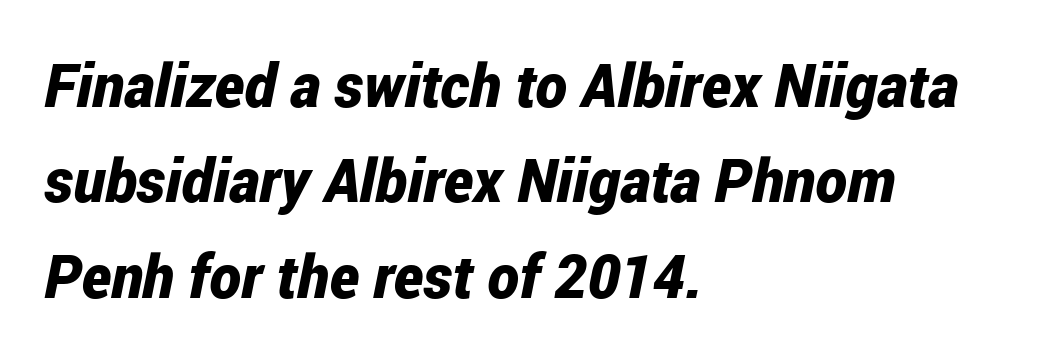
Notice how the stems are inclined rather than vertical — that's the hallmark of italics. Compared with typical body copy, the letter spacing here is the same. The glyphs are unaccompanied by any horizontal stroke below them. Each letter keeps its own natural width here, so spacing adapts to shape.
